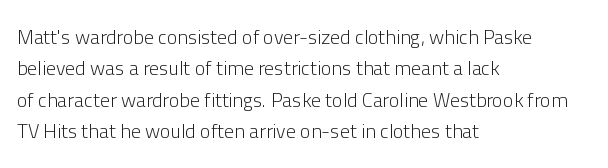
The image shows 20 px text type, upright; set left-aligned, normal line spacing (1.57x), normal letter spacing, not underlined.
